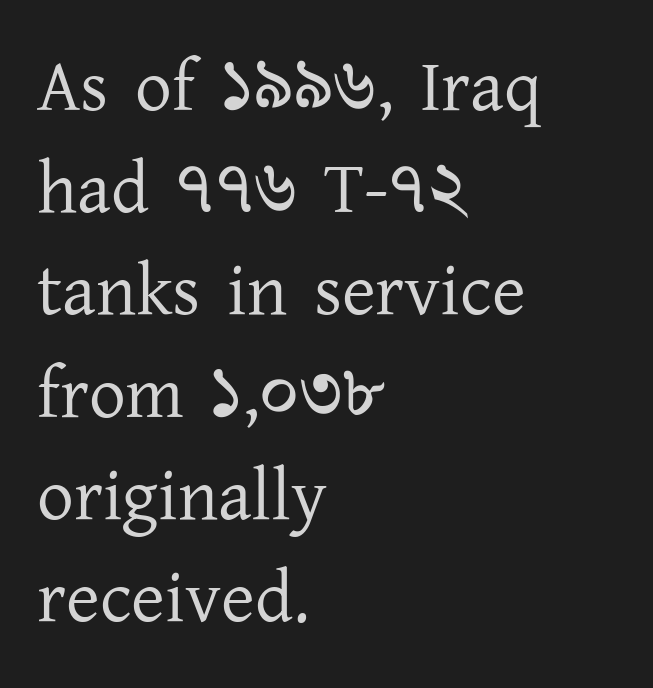
The image shows 73 px regular-weight serif type, upright; set left-aligned, normal line spacing (1.4x), normal letter spacing, not underlined; low stroke contrast and a medium x-height.
